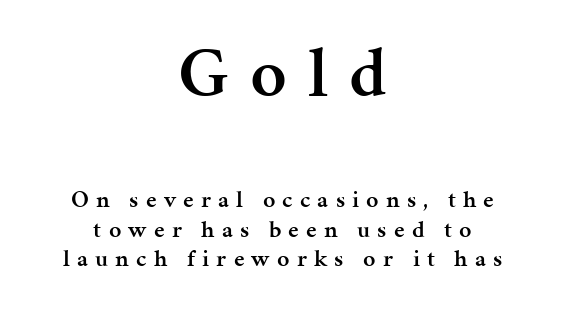
What kind of face is this? One with serifs. Typesetter's note: demi weight, one step under bold. Leftover space on each line is divided equally before and after the words. Is there any slant? The stems are plumb. Does the bottom block carry the larger type? No, the top block does. Is this a fixed-width face? No — the glyphs have proportional, varying widths.
